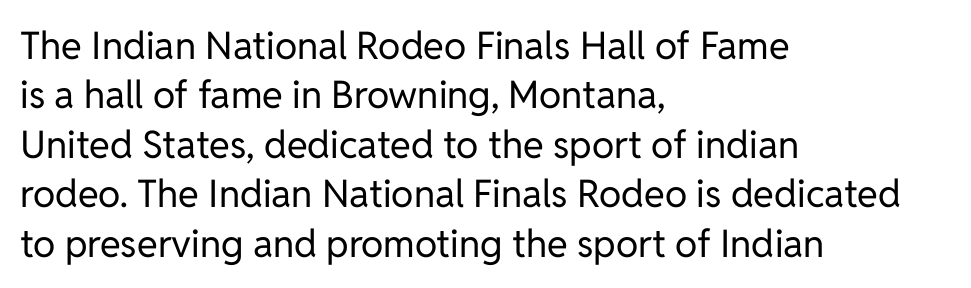
{"serif": "no", "italic": "no", "bold": "no", "weight": "regular", "width": "normal", "stroke_contrast": "low", "x_height": "medium", "monospaced": "no", "underline": "no", "align": "left", "line_spacing": "normal", "line_spacing_ratio": 1.3, "letter_spacing": "normal", "letter_spacing_em": 0.0, "glyph_px": 38}
